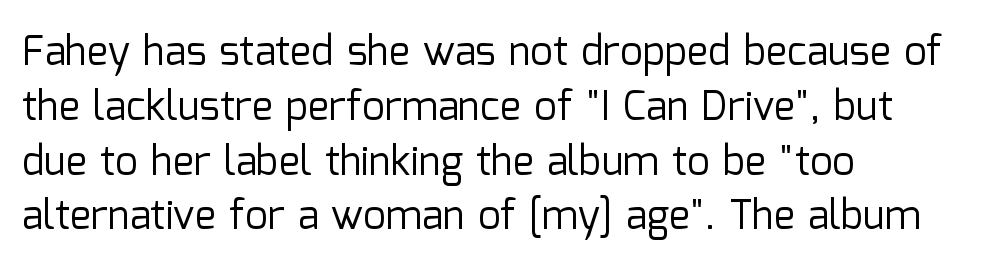
The rag falls on the right side of this text block. The font is comparable to plain body text, perhaps lighter. The zone under the glyphs is completely vacant. The letters advance in unequal steps, a hallmark of proportional type.
